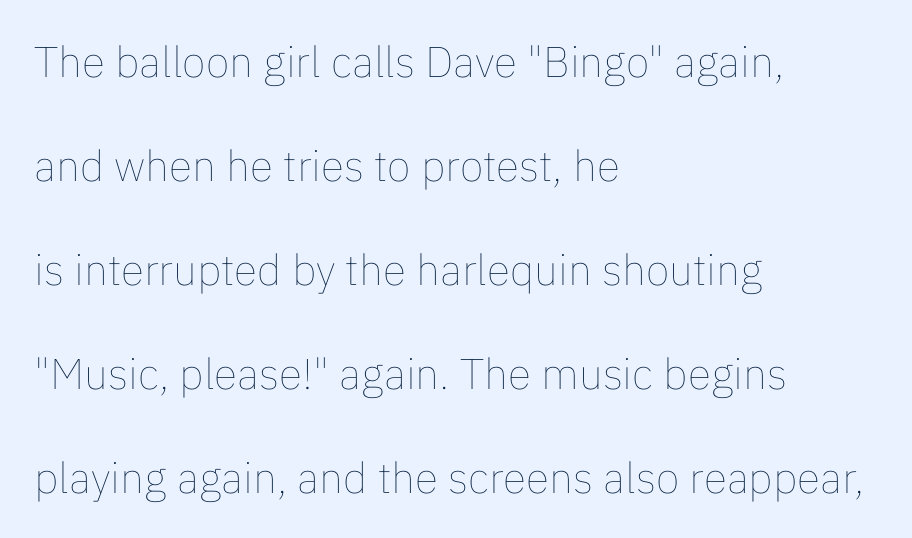
The text block is weighted toward the left margin, trailing off unevenly rightward. Character widths vary here, with narrow letters taking less room than wide ones. Words float on clear page, feet unadorned. Notice the wide empty band between every row — that's loose leading. Does extra space separate the letters? No, they use regular spacing.
